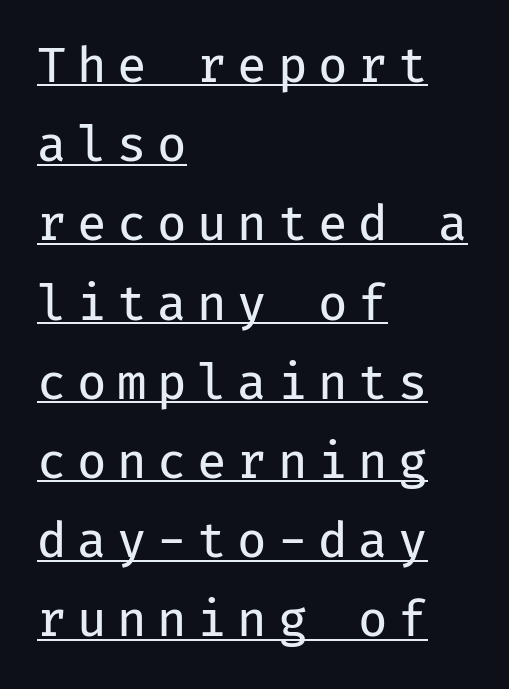
Visually the block forms a straight wall on the left and a jagged coastline on the right. Is this a fixed-width face? Yes — each glyph sits in an identical cell. Posture: upright roman. Like a heading marked for emphasis, these lines bear an underscore. The block of text has a typical density, with ordinary space between rows. Letterform terminals end flat and unadorned throughout the passage.
